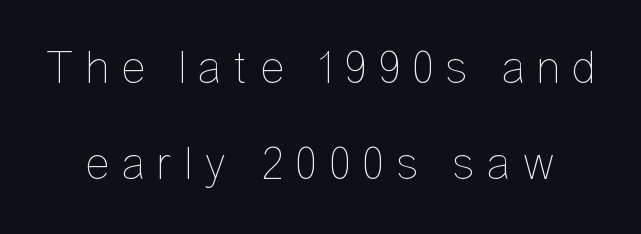
The horizontal fit of the characters is loose and conspicuously gappy. Is this a fixed-width face? No — the glyphs have proportional, varying widths. Italic? Not at all — the glyphs are vertical. In terms of leading, this rendering errs on the spacious side. On a weight scale, this lands at 450 or below.
